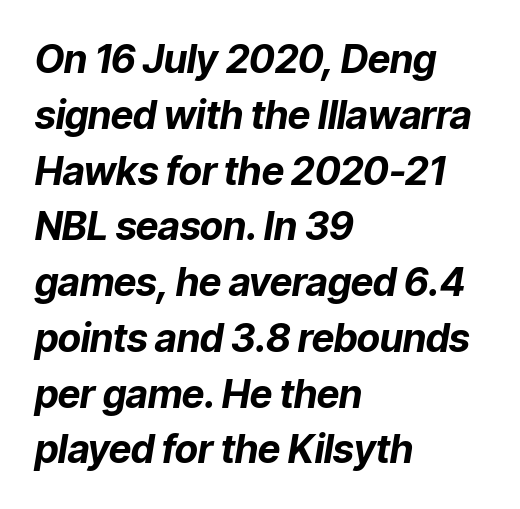
The image shows 39 px bold type, italic (leaning right); set left-aligned, normal line spacing (1.43x), normal letter spacing, not underlined; low stroke contrast and a medium x-height.
